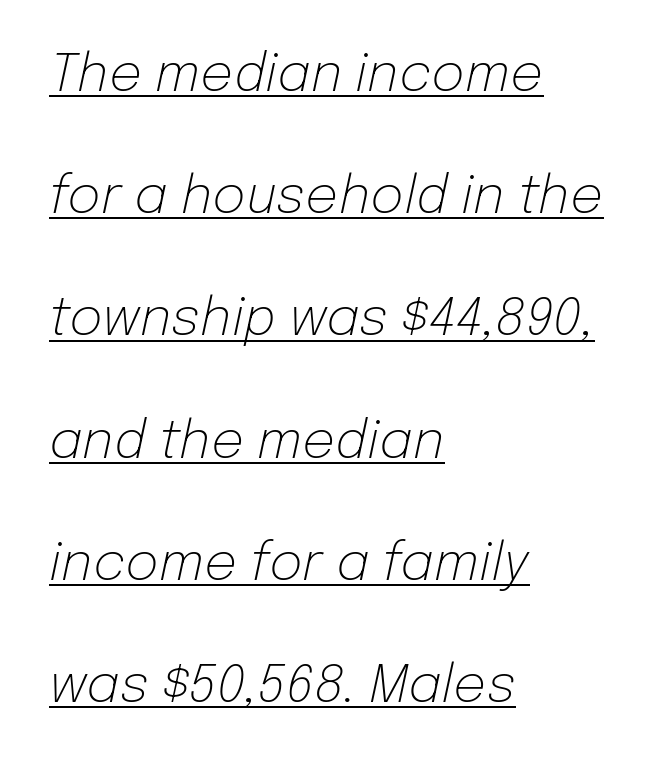
Words appear dense and cohesive because spacing is normal. Each letter keeps its own natural width here, so spacing adapts to shape. Notice how the stems are inclined rather than vertical — that's the hallmark of italics. Whoever set this chose breathing room over compactness in the vertical rhythm. You can see a thin bar hugging the bottom of the glyphs.
